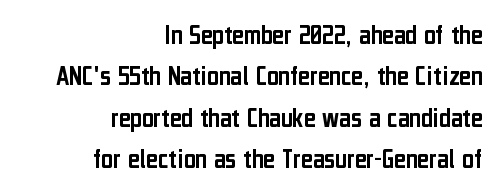
Q: Is the text italic (slanted)? A: No, it is upright.
Q: Is the typeface a serif or a sans-serif typeface? A: Sans-serif.
Q: Is the text underlined? A: No.
Q: How is the paragraph aligned? A: Right-aligned.
Q: Is the spacing between letters normal or unusually wide? A: Normal.
Q: Is the spacing between lines tight, normal or loose? A: Normal.
Q: Width (condensed, normal, or wide)? A: Condensed.
Q: Stroke contrast? A: Low.
Q: x-height? A: Medium.
Q: Monospaced? A: No.
